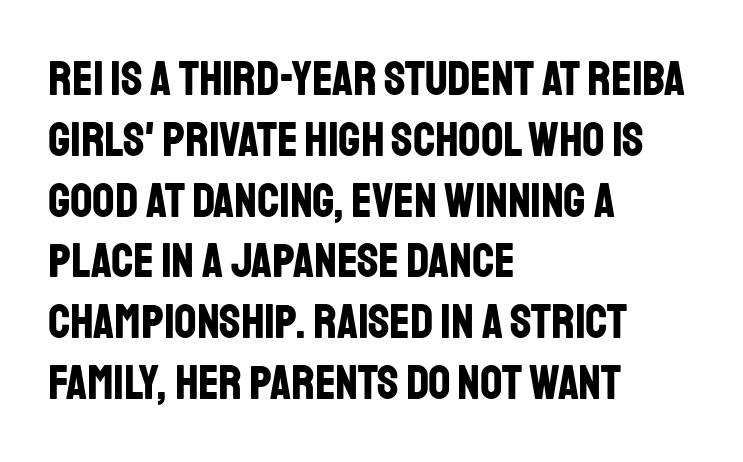
{"serif": "no", "italic": "no", "bold": "yes", "weight": "bold", "width": "condensed", "stroke_contrast": "low", "x_height": "large", "monospaced": "no", "underline": "no", "align": "left", "line_spacing_ratio": 1.24, "letter_spacing": "normal", "letter_spacing_em": 0.0, "glyph_px": 49}
